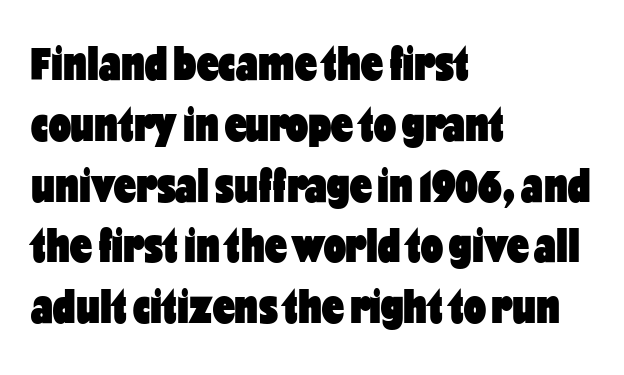
The image shows 49 px heavy, condensed sans-serif type, upright; set left-aligned, line spacing 1.24x, normal letter spacing, not underlined; low stroke contrast and a medium x-height.
